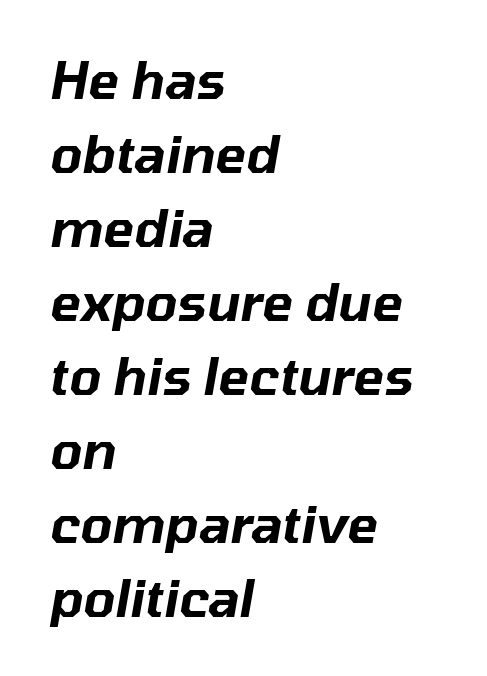
Q: Is the text italic (slanted)? A: Yes, it leans right by about 10 degrees.
Q: Is the text underlined? A: No.
Q: How is the paragraph aligned? A: Left-aligned.
Q: Is the spacing between letters normal or unusually wide? A: Normal.
Q: Is the spacing between lines tight, normal or loose? A: Normal.
Q: Width (condensed, normal, or wide)? A: Normal.
Q: Stroke contrast? A: Low.
Q: x-height? A: Medium.
Q: Monospaced? A: No.
